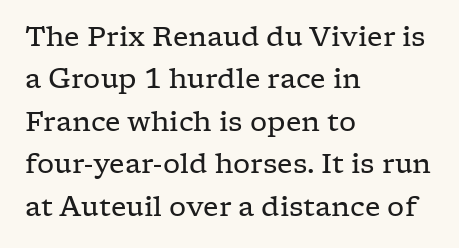
Q: Is the text bold? A: No.
Q: Is the text italic (slanted)? A: No, it is upright.
Q: Is the text underlined? A: No.
Q: How is the paragraph aligned? A: Left-aligned.
Q: Is the spacing between letters normal or unusually wide? A: Normal.
Q: Is the spacing between lines tight, normal or loose? A: Normal.
